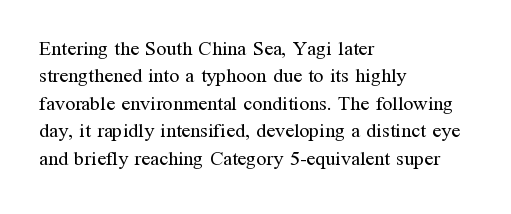
{"italic": "no", "bold": "no", "underline": "no", "align": "left", "line_spacing": "normal", "line_spacing_ratio": 1.37, "letter_spacing": "normal", "letter_spacing_em": 0.0, "glyph_px": 20}
